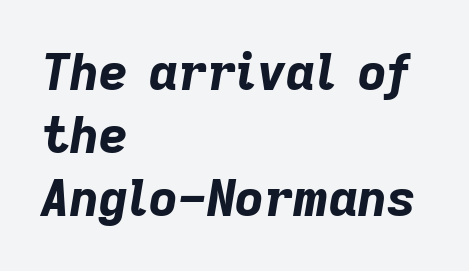
The strokes are fattened all the way to bold. The lines in this sample share a left origin and differ only in where they stop. Proportional: the letters do not fall into vertical columns. Italic? Definitely — the glyphs are oblique. The space directly below the letters is spotless.
